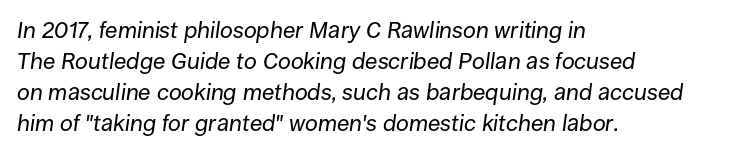
The image shows 23 px text type, italic (leaning right); set left-aligned, normal line spacing (1.35x), normal letter spacing, not underlined.
